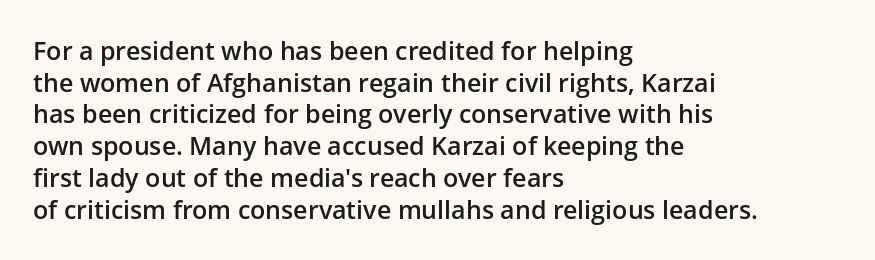
Q: Is the text bold? A: Semi-bold.
Q: Is the text italic (slanted)? A: No, it is upright.
Q: Is the text underlined? A: No.
Q: How is the paragraph aligned? A: Left-aligned.
Q: Is the spacing between letters normal or unusually wide? A: Normal.
Q: Is the spacing between lines tight, normal or loose? A: Normal.
